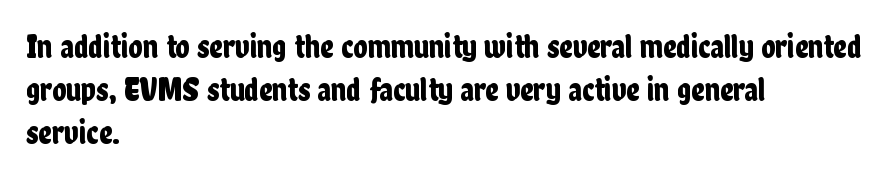
{"serif": "no", "italic": "no", "width": "condensed", "stroke_contrast": "low", "x_height": "medium", "monospaced": "no", "underline": "no", "align": "left", "line_spacing": "normal", "line_spacing_ratio": 1.31, "letter_spacing": "normal", "letter_spacing_em": 0.0, "glyph_px": 33}
